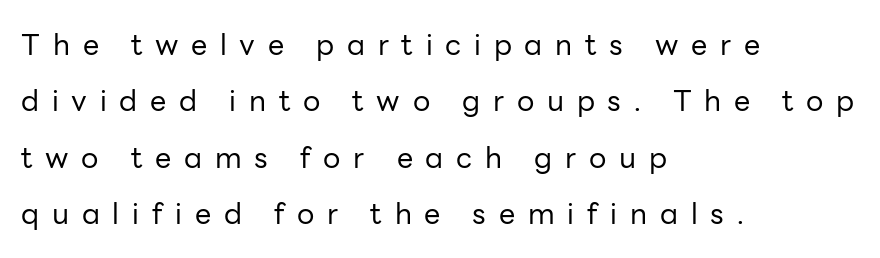
Q: Is the text bold? A: No.
Q: Is the text italic (slanted)? A: No, it is upright.
Q: Is the typeface a serif or a sans-serif typeface? A: Sans-serif.
Q: Is the text underlined? A: No.
Q: How is the paragraph aligned? A: Left-aligned.
Q: Is the spacing between letters normal or unusually wide? A: Unusually wide.
Q: Is the spacing between lines tight, normal or loose? A: Loose.
Q: Width (condensed, normal, or wide)? A: Normal.
Q: Stroke contrast? A: Low.
Q: x-height? A: Medium.
Q: Monospaced? A: No.
